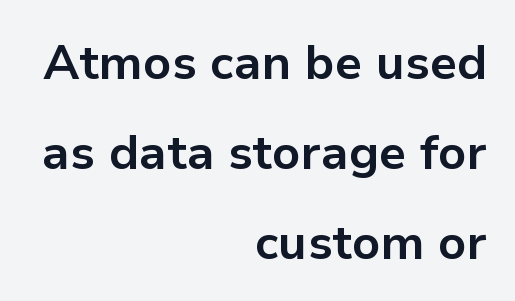
Q: Is the text bold? A: Yes.
Q: Is the text italic (slanted)? A: No, it is upright.
Q: Is the typeface a serif or a sans-serif typeface? A: Sans-serif.
Q: Is the text underlined? A: No.
Q: How is the paragraph aligned? A: Right-aligned.
Q: Is the spacing between letters normal or unusually wide? A: Normal.
Q: Width (condensed, normal, or wide)? A: Normal.
Q: Stroke contrast? A: Low.
Q: x-height? A: Medium.
Q: Monospaced? A: No.
